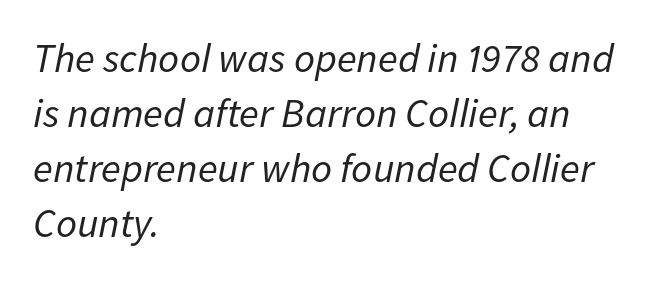
The space beneath each line is pristine and unruled. Inter-character spacing is left at the font's built-in metrics. This block has exactly the height ordinary leading produces. Caption: multi-line text, flush left, ragged right. Compared with ordinary roman type, these characters are visibly tilted. Think of a printed novel: that variable character pitch is what you see here.
